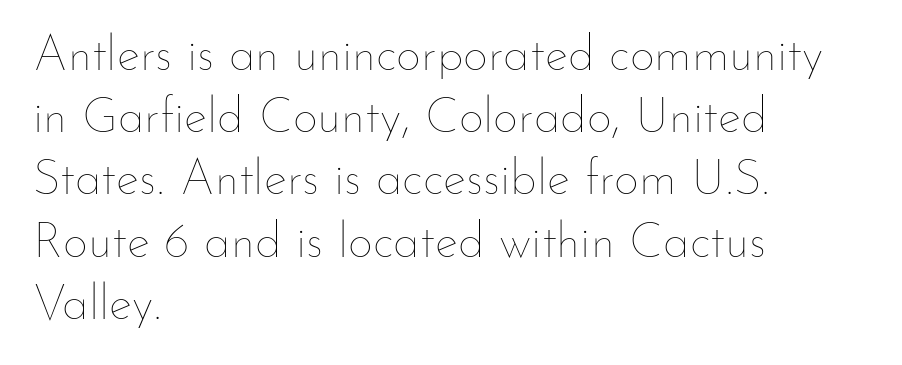
In terms of letterspacing, this is plain default setting. When letters stand straight like this, we call the style roman or upright. The face used here is proportionally spaced, like ordinary book or web type. Check under the words: just untouched page. The typeface has the unassuming heft of standard copy or less. Each new line begins a customary step beneath the previous one.
